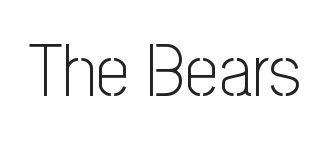
Q: Is the text bold? A: No.
Q: Is the text italic (slanted)? A: No, it is upright.
Q: Is the typeface a serif or a sans-serif typeface? A: Sans-serif.
Q: Is the text underlined? A: No.
Q: Is the spacing between letters normal or unusually wide? A: Normal.
Q: Width (condensed, normal, or wide)? A: Condensed.
Q: Stroke contrast? A: Low.
Q: x-height? A: Medium.
Q: Monospaced? A: No.
